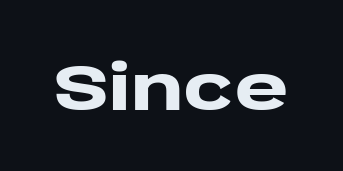
This sample uses a sans-serif face. This is roman type, the default non-slanted kind. In terms of letterspacing, this is plain default setting. How heavy is the stroke? Heavy — this is a bold. A clean baseline with only descenders dipping below it.
